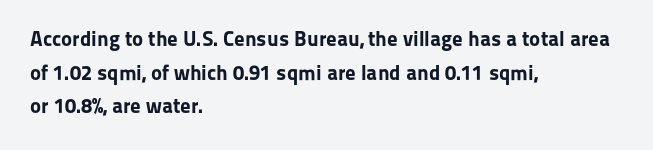
{"italic": "no", "bold": "yes", "underline": "no", "align": "left", "line_spacing": "normal", "line_spacing_ratio": 1.6, "letter_spacing": "normal", "letter_spacing_em": 0.0, "glyph_px": 21}
